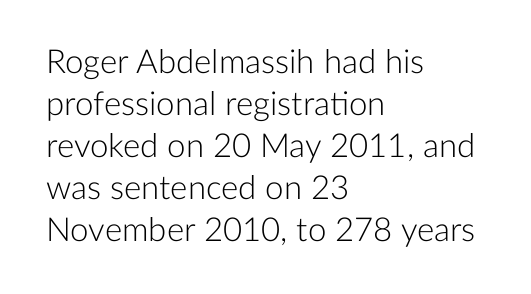
{"serif": "no", "italic": "no", "bold": "no", "weight": "light", "width": "normal", "stroke_contrast": "low", "x_height": "medium", "monospaced": "no", "underline": "no", "align": "left", "line_spacing": "normal", "line_spacing_ratio": 1.27, "letter_spacing": "normal", "letter_spacing_em": 0.0, "glyph_px": 33}
